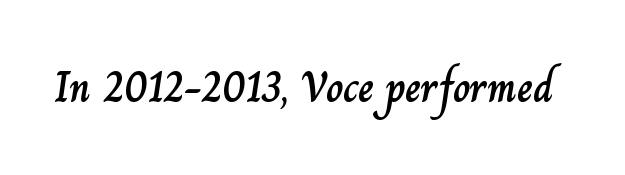
Note the varied advance widths — an 'i' is clearly narrower than an 'm'. Caption: standard tracking, unaltered. Check the space under the baseline: it is left empty.
